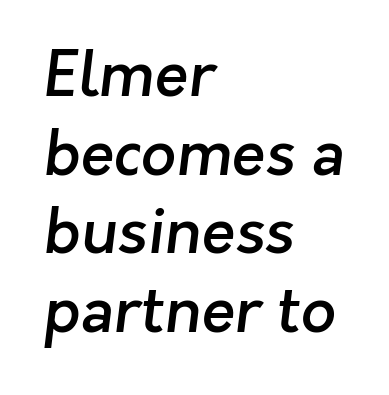
The zone under the glyphs is completely vacant. Successive baselines arrive at the customary interval. How are the letters spaced? Ordinarily, with no added tracking. The letters carry no serifs — their stems end cleanly without finishing strokes. The glyphs have the mass of a demibold cut, below bold. The rendering anchors every line to the left-hand side.
